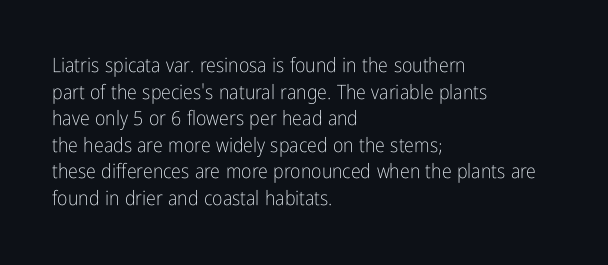
{"italic": "no", "bold": "no", "underline": "no", "align": "left", "line_spacing": "normal", "line_spacing_ratio": 1.33, "letter_spacing": "normal", "letter_spacing_em": 0.0, "glyph_px": 20}
